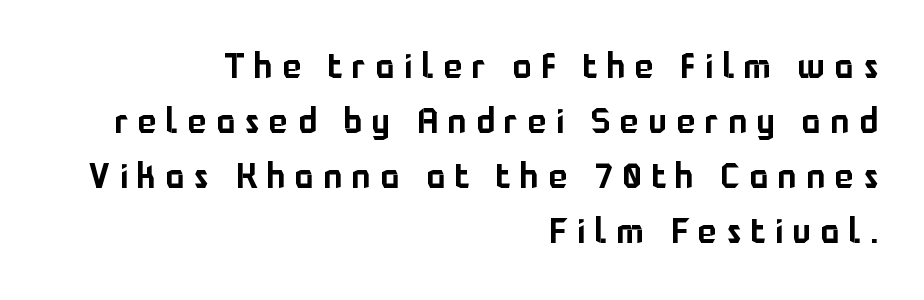
{"serif": "no", "italic": "no", "width": "normal", "stroke_contrast": "low", "x_height": "medium", "monospaced": "no", "underline": "no", "align": "right", "line_spacing": "normal", "line_spacing_ratio": 1.57, "letter_spacing": "wide", "letter_spacing_em": 0.28, "glyph_px": 35}
